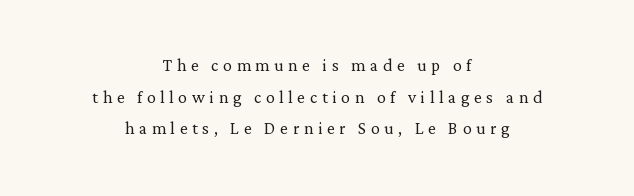
The image shows 22 px text type, upright; set centered, normal line spacing (1.44x), unusually wide letter spacing (+0.21 em), not underlined.
